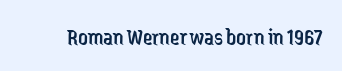
Q: Is the text bold? A: No.
Q: Is the text italic (slanted)? A: No, it is upright.
Q: Is the text underlined? A: No.
Q: Is the spacing between letters normal or unusually wide? A: Normal.
